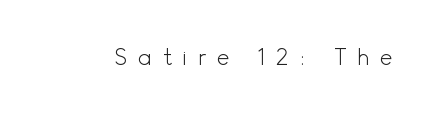
Q: Is the text bold? A: No.
Q: Is the text italic (slanted)? A: No, it is upright.
Q: Is the text underlined? A: No.
Q: Is the spacing between letters normal or unusually wide? A: Unusually wide.
